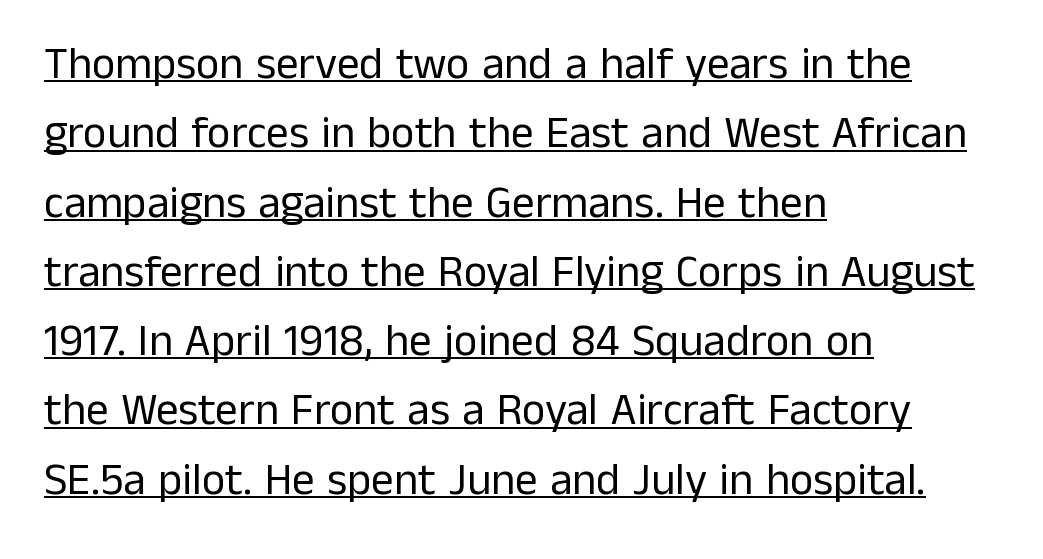
Q: Is the text bold? A: No.
Q: Is the text italic (slanted)? A: No, it is upright.
Q: Is the typeface a serif or a sans-serif typeface? A: Sans-serif.
Q: Is the text underlined? A: Yes.
Q: How is the paragraph aligned? A: Left-aligned.
Q: Is the spacing between letters normal or unusually wide? A: Normal.
Q: Is the spacing between lines tight, normal or loose? A: Normal.
Q: Width (condensed, normal, or wide)? A: Normal.
Q: Stroke contrast? A: Low.
Q: x-height? A: Medium.
Q: Monospaced? A: No.
